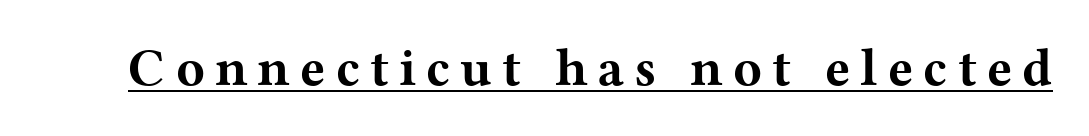
Every stem runs plumb, perpendicular to the baseline. Varying glyph widths throughout — classic text-font behaviour. Each letter's strokes conclude with small projecting serifs. The rendering uses the underline text-decoration. The letters are bold, with thick, heavy strokes.
